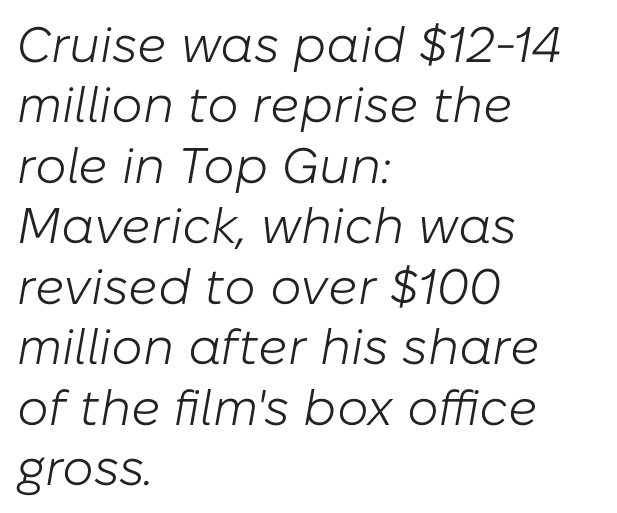
The image shows 50 px light type, italic (leaning right); set left-aligned, line spacing 1.21x, normal letter spacing, not underlined; low stroke contrast and a medium x-height.
